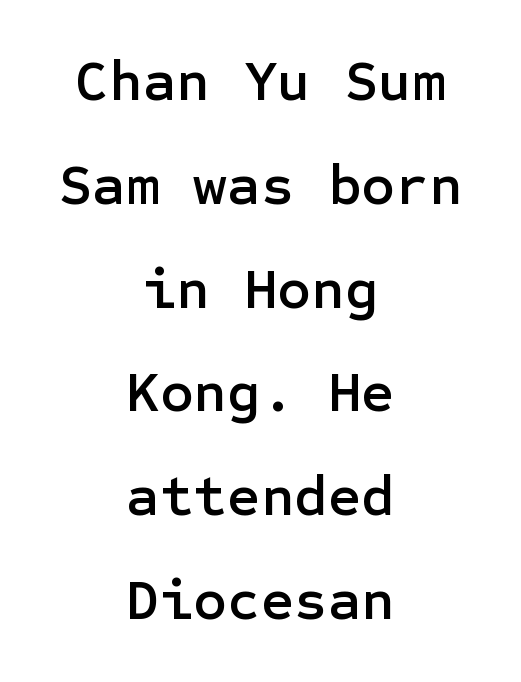
Q: Is the text italic (slanted)? A: No, it is upright.
Q: Is the typeface a serif or a sans-serif typeface? A: Sans-serif.
Q: Is the text underlined? A: No.
Q: How is the paragraph aligned? A: Centered.
Q: Is the spacing between letters normal or unusually wide? A: Normal.
Q: Width (condensed, normal, or wide)? A: Normal.
Q: Stroke contrast? A: Low.
Q: x-height? A: Medium.
